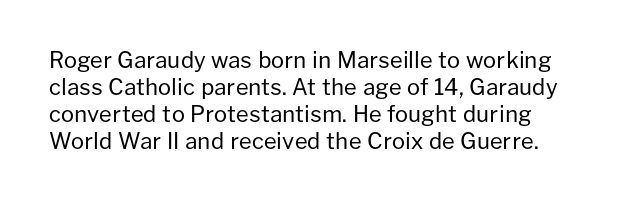
{"italic": "no", "bold": "no", "underline": "no", "line_spacing_ratio": 1.23, "letter_spacing": "normal", "letter_spacing_em": 0.0, "glyph_px": 22}
